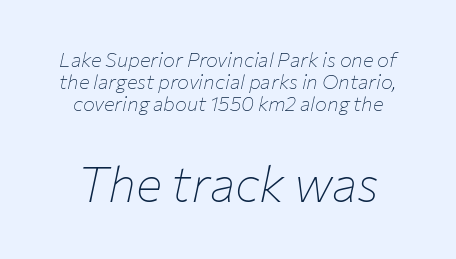
The image shows 49 px thin type, italic (leaning right); set tight line spacing (1.11x), normal letter spacing, not underlined; the second (bottom) block is 2.45x larger; low stroke contrast and a medium x-height.
